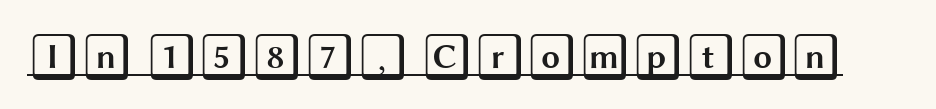
Caption: standard tracking, unaltered. This is roman type, the default non-slanted kind. This rendering features underlined lettering.
